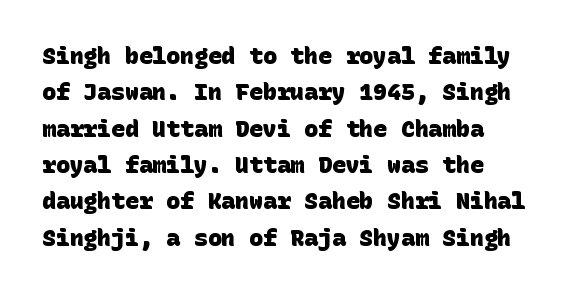
Q: Is the text bold? A: Yes.
Q: Is the text underlined? A: No.
Q: How is the paragraph aligned? A: Left-aligned.
Q: Is the spacing between letters normal or unusually wide? A: Normal.
Q: Is the spacing between lines tight, normal or loose? A: Normal.
